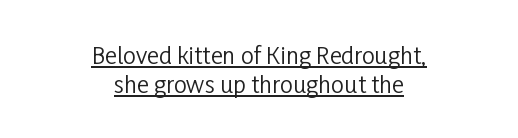
The whitespace from short lines is split evenly between both sides. Designer's note — italics off, roman on. Underlining? Definitely there. Glyph-to-glyph distance matches everyday printed text. How would I describe the line gaps? Plain and ordinary.
